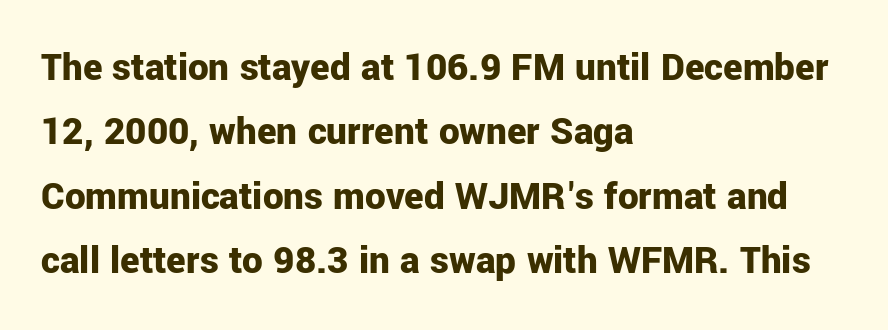
A typesetter would call this leading conventional body-copy spacing. This rendering leaves character spacing at its baseline value. Descenders hang freely into open space. The lines in this sample share a left origin and differ only in where they stop. These lines are composed in type without serifs.
